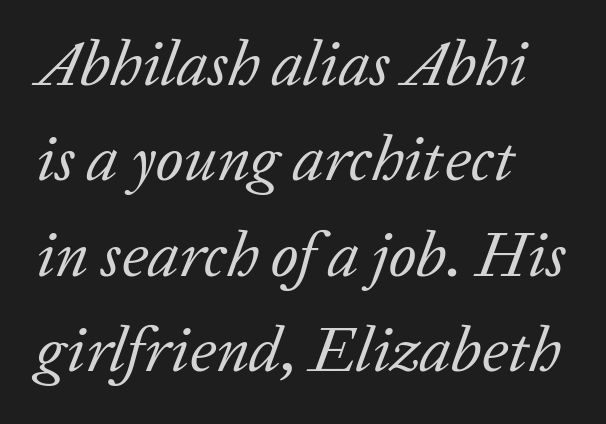
The image shows 64 px regular-weight serif type, italic (leaning right); set left-aligned, normal line spacing (1.49x), normal letter spacing, not underlined; low stroke contrast and a medium x-height.
